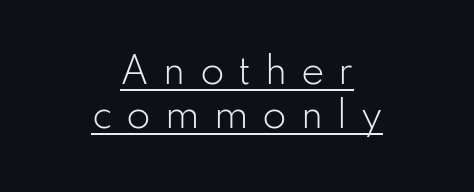
Q: Is the text bold? A: No.
Q: Is the text italic (slanted)? A: No, it is upright.
Q: Is the typeface a serif or a sans-serif typeface? A: Sans-serif.
Q: Is the text underlined? A: Yes.
Q: How is the paragraph aligned? A: Centered.
Q: Is the spacing between letters normal or unusually wide? A: Unusually wide.
Q: Is the spacing between lines tight, normal or loose? A: Normal.
Q: Width (condensed, normal, or wide)? A: Normal.
Q: Stroke contrast? A: Low.
Q: x-height? A: Small.
Q: Monospaced? A: No.
